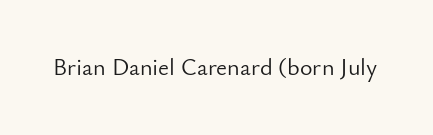
Q: Is the text bold? A: No.
Q: Is the text italic (slanted)? A: No, it is upright.
Q: Is the text underlined? A: No.
Q: Is the spacing between letters normal or unusually wide? A: Normal.
